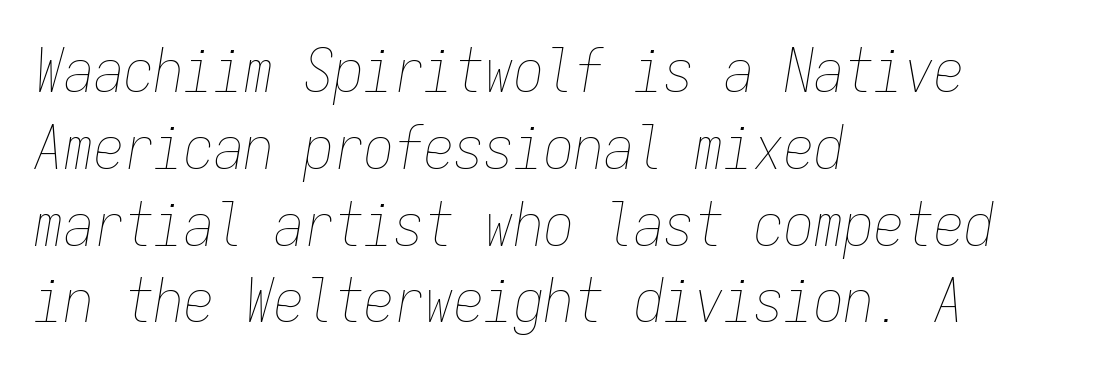
The strokes carry an ordinary text weight at most. Any mark beneath the type? The region is blank. Here the designer chose a console-style face with uniform glyph widths. Casual observation: everything's shoved over to the left.
